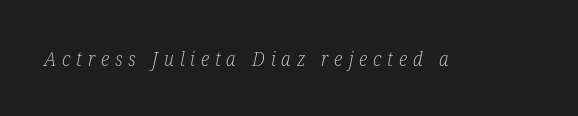
Q: Is the text bold? A: No.
Q: Is the text italic (slanted)? A: Yes, it leans right by about 12 degrees.
Q: Is the text underlined? A: No.
Q: Is the spacing between letters normal or unusually wide? A: Unusually wide.
